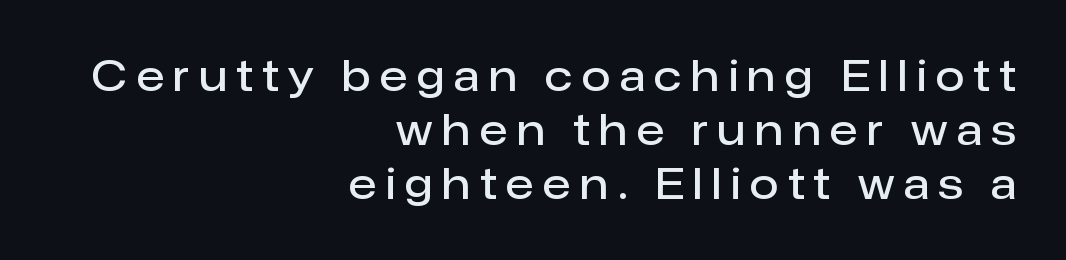
The image shows 42 px semibold sans-serif type, upright; set right-aligned, normal line spacing (1.29x), unusually wide letter spacing (+0.22 em), not underlined; low stroke contrast and a medium x-height.
